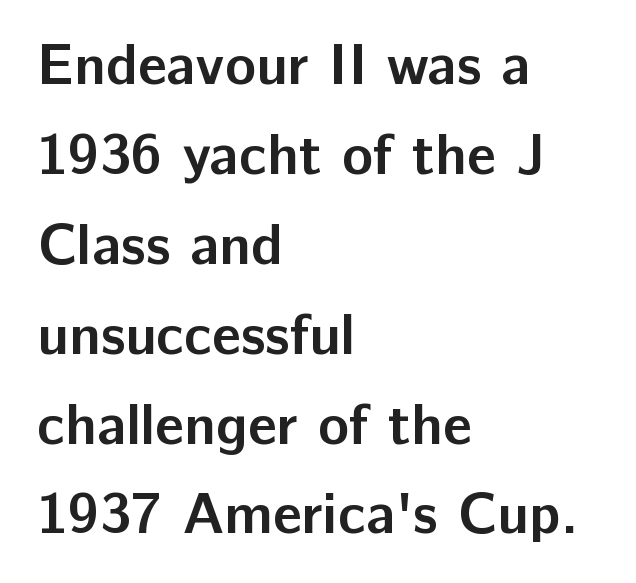
The passage shown has conventional tracking throughout. The setting favours the left margin, as ordinary paragraphs usually do. Type style note: lacks serifs. Lines of text with bare space underneath. A roman cut, with each character standing at attention.
